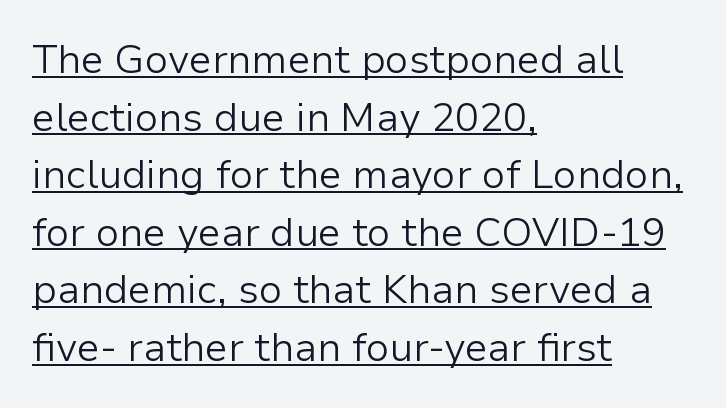
{"serif": "no", "italic": "no", "bold": "no", "weight": "light", "width": "normal", "stroke_contrast": "low", "x_height": "medium", "monospaced": "no", "underline": "yes", "align": "left", "line_spacing": "normal", "line_spacing_ratio": 1.44, "letter_spacing": "normal", "letter_spacing_em": 0.0, "glyph_px": 40}
